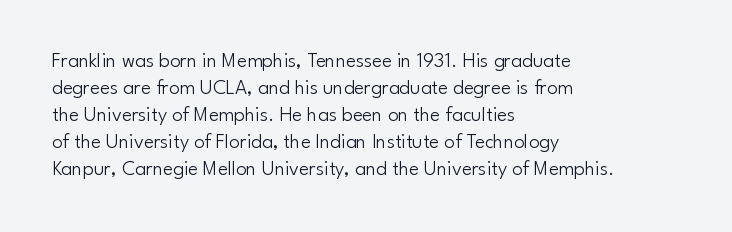
The image shows 21 px text type, upright; set left-aligned, normal line spacing (1.28x), normal letter spacing, not underlined.
